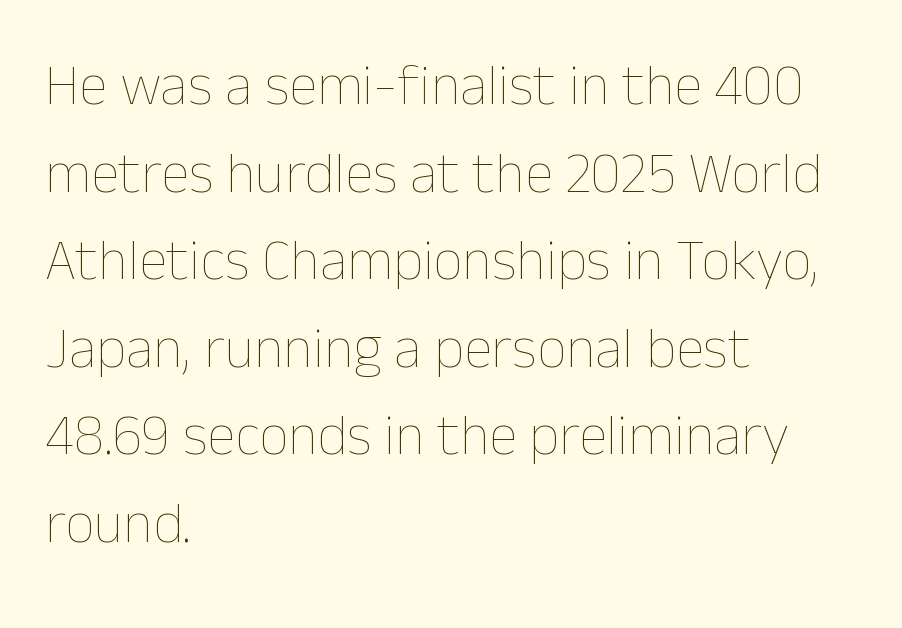
Q: Is the text bold? A: No.
Q: Is the text italic (slanted)? A: No, it is upright.
Q: Is the text underlined? A: No.
Q: How is the paragraph aligned? A: Left-aligned.
Q: Is the spacing between letters normal or unusually wide? A: Normal.
Q: Is the spacing between lines tight, normal or loose? A: Normal.
Q: Width (condensed, normal, or wide)? A: Normal.
Q: Stroke contrast? A: Low.
Q: x-height? A: Medium.
Q: Monospaced? A: No.
